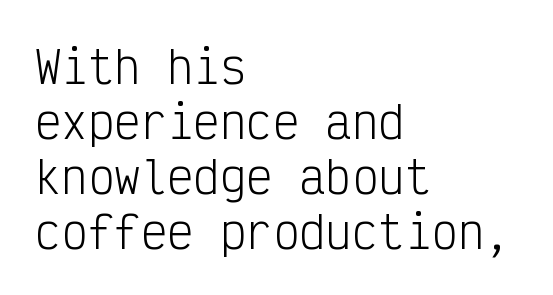
Compared with typical paragraphs, the rows here are spaced about the same. The string is rendered with underlining switched off. The strokes carry an ordinary text weight at most. Posture: straight, roman, zero tilt. Line beginnings align vertically; line endings do not.
